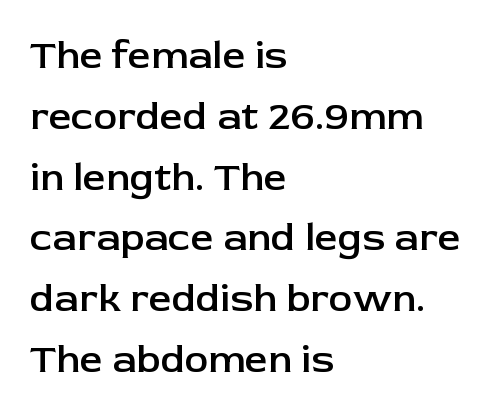
The gaps between neighbouring characters are ordinary and unremarkable. The paragraph has a hard left edge and a soft right edge. The glyphs are unaccompanied by any horizontal stroke below them. The rendering shows plain stroke endings on the letterforms — a sans-serif design.
